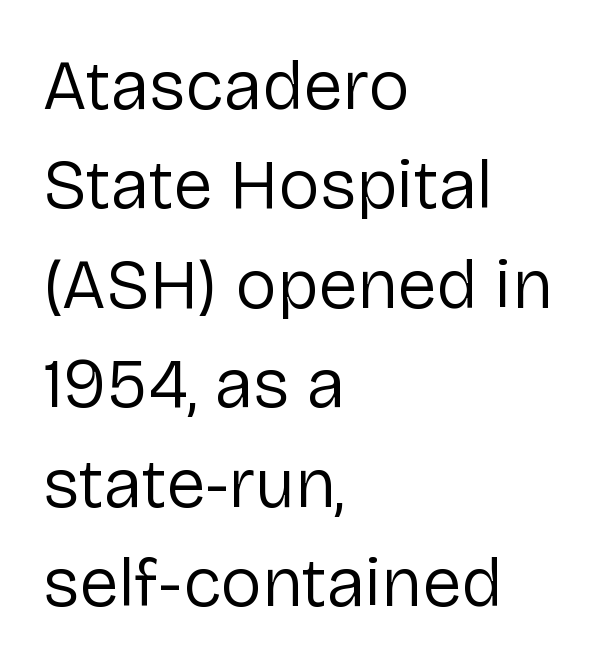
{"serif": "no", "italic": "no", "bold": "no", "weight": "regular", "width": "normal", "stroke_contrast": "low", "x_height": "medium", "monospaced": "no", "underline": "no", "align": "left", "line_spacing": "normal", "line_spacing_ratio": 1.42, "letter_spacing": "normal", "letter_spacing_em": 0.0, "glyph_px": 70}
